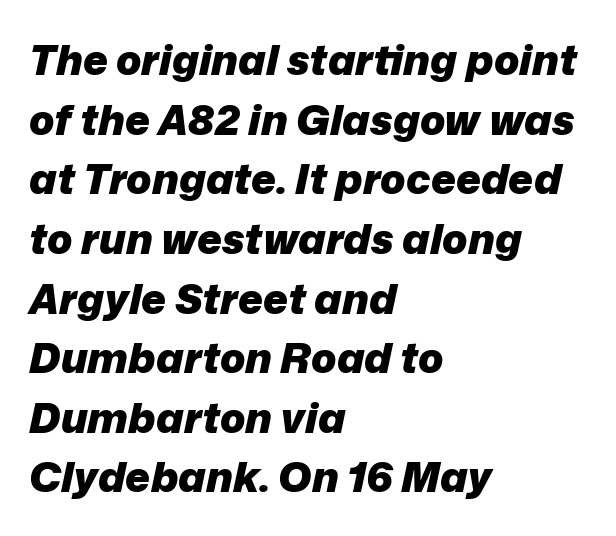
Q: Is the text bold? A: Yes.
Q: Is the text italic (slanted)? A: Yes, it leans right by about 12 degrees.
Q: Is the text underlined? A: No.
Q: How is the paragraph aligned? A: Left-aligned.
Q: Is the spacing between letters normal or unusually wide? A: Normal.
Q: Is the spacing between lines tight, normal or loose? A: Normal.
Q: Width (condensed, normal, or wide)? A: Normal.
Q: Stroke contrast? A: Low.
Q: x-height? A: Medium.
Q: Monospaced? A: No.
